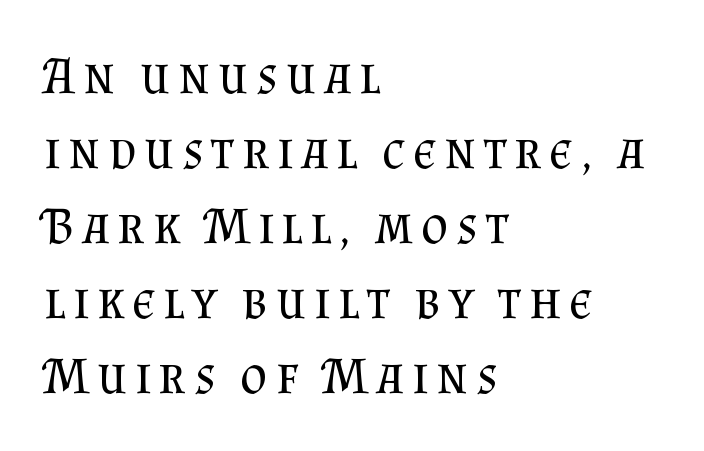
Q: Is the text bold? A: No.
Q: Is the text italic (slanted)? A: No, it is upright.
Q: Is the typeface a serif or a sans-serif typeface? A: Serif.
Q: Is the text underlined? A: No.
Q: How is the paragraph aligned? A: Left-aligned.
Q: Is the spacing between lines tight, normal or loose? A: Normal.
Q: Width (condensed, normal, or wide)? A: Normal.
Q: Stroke contrast? A: Medium.
Q: x-height? A: Small.
Q: Monospaced? A: No.
